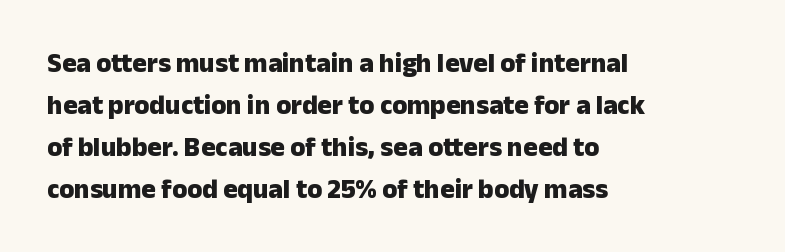
The image shows 27 px bold type, upright; set left-aligned, normal line spacing (1.56x), normal letter spacing, not underlined.
